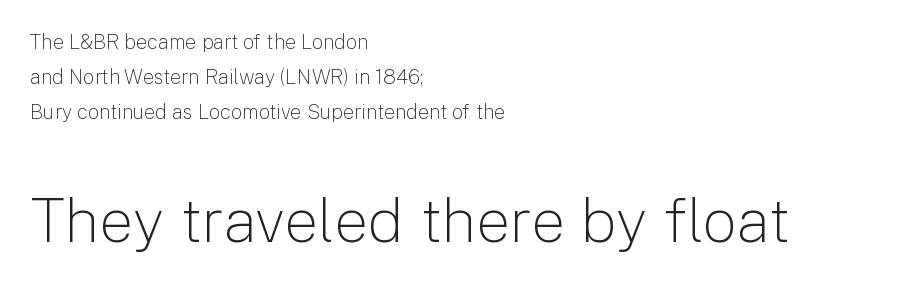
The image shows 61 px light sans-serif type, upright; set left-aligned, line spacing 1.76x, normal letter spacing, not underlined; the second (bottom) block is 3.05x larger; low stroke contrast and a medium x-height.
